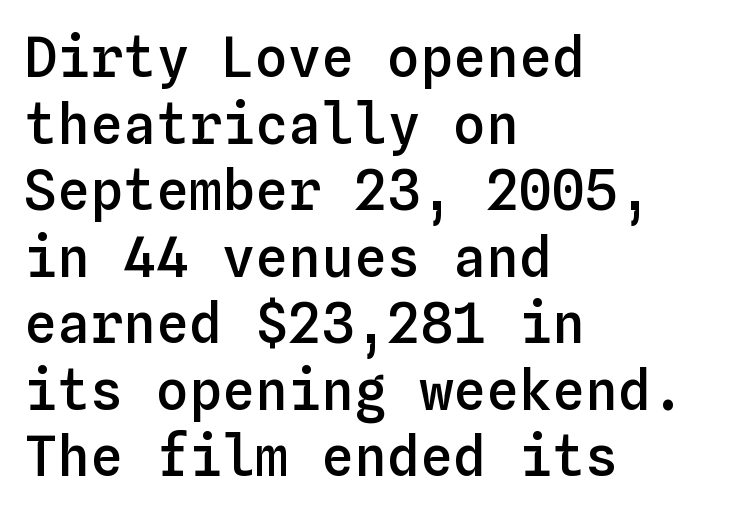
The rendering anchors every line to the left-hand side. You could call the tracking neutral — neither tight nor loose. These lines carry some extra weight — a demibold, not a full bold. Rendered with straight, roman letterforms. The area under the type is left untouched. Do the characters align in a grid? Yes, the font is monospaced.
